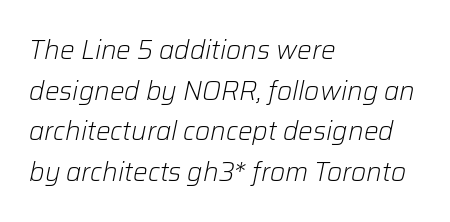
{"italic": "yes", "lean": "right", "slant_degrees": 12, "bold": "no", "underline": "no", "align": "left", "line_spacing": "normal", "line_spacing_ratio": 1.56, "letter_spacing": "normal", "letter_spacing_em": 0.0, "glyph_px": 26}
